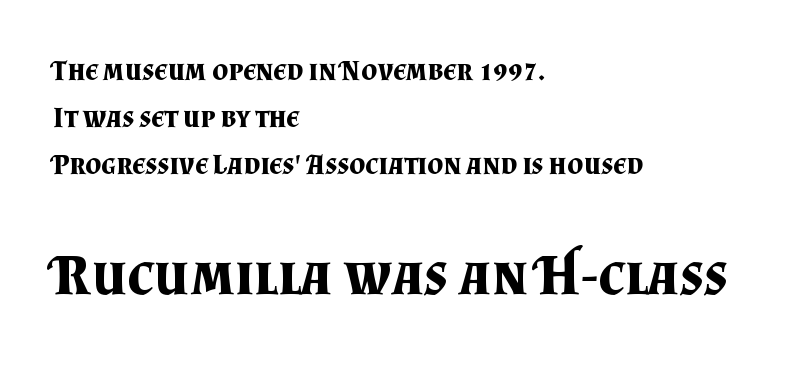
Summary of vertical rhythm: regular, with standard interline spacing. I'd call this a serif setting — the letters wear small feet. The following chunk of copy outweighs the initial chunk in type size. The letters stand straight up with perfectly vertical stems. The letters are bold, with thick, heavy strokes. These lines keep a tight, regular rhythm from letter to letter.
